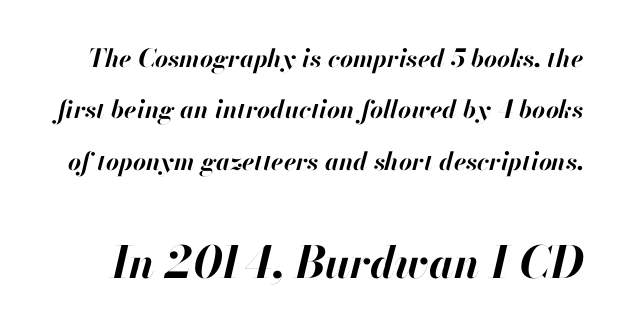
These lines are rendered in a variable-pitch font. Characters follow at the spacing the type designer built in. The later block is typeset at a bigger size than the earlier block. A typesetter would call this leading open, well beyond the default.
